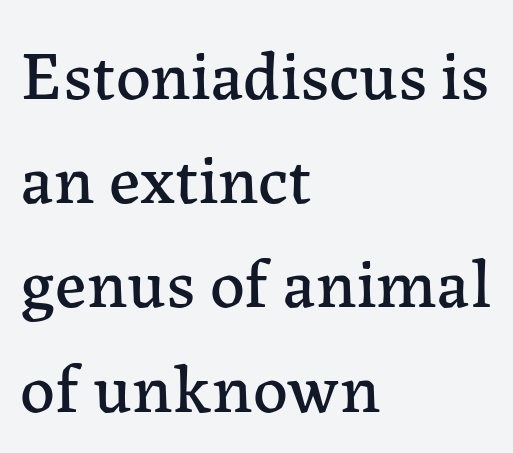
{"serif": "yes", "italic": "no", "width": "normal", "stroke_contrast": "low", "x_height": "medium", "monospaced": "no", "underline": "no", "align": "left", "line_spacing": "normal", "line_spacing_ratio": 1.51, "letter_spacing": "normal", "letter_spacing_em": 0.0, "glyph_px": 69}
